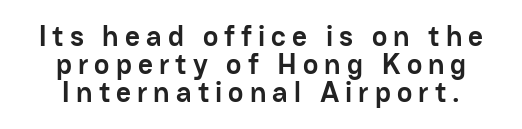
{"serif": "no", "italic": "no", "bold": "yes", "weight": "semibold", "width": "normal", "stroke_contrast": "low", "x_height": "medium", "monospaced": "no", "underline": "no", "align": "center", "line_spacing": "tight", "line_spacing_ratio": 0.97, "letter_spacing": "wide", "letter_spacing_em": 0.21, "glyph_px": 29}
